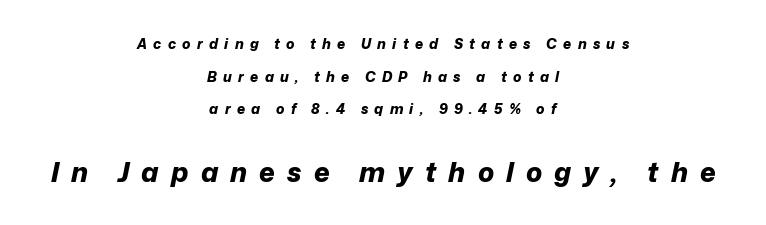
The image shows 27 px bold type, italic (leaning right); set centered, loose line spacing (2.33x), unusually wide letter spacing (+0.45 em), not underlined; the second (bottom) block is 1.93x larger.
